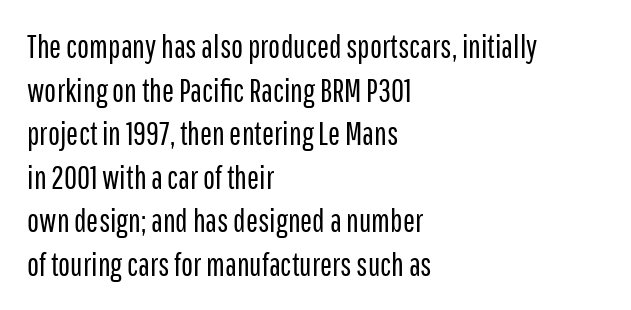
The letters advance in unequal steps, a hallmark of proportional type. Nope, no serifs anywhere on these letters. Posture: upright roman. The passage shown has conventional tracking throughout. Vertically, the passage feels balanced, rows spaced as you'd expect. Is the type heavy? It reads as light-to-regular instead.
